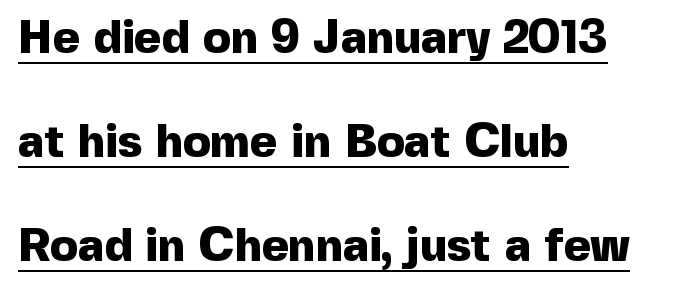
Q: Is the text bold? A: Yes.
Q: Is the text italic (slanted)? A: No, it is upright.
Q: Is the typeface a serif or a sans-serif typeface? A: Sans-serif.
Q: Is the text underlined? A: Yes.
Q: How is the paragraph aligned? A: Left-aligned.
Q: Is the spacing between letters normal or unusually wide? A: Normal.
Q: Is the spacing between lines tight, normal or loose? A: Loose.
Q: Width (condensed, normal, or wide)? A: Normal.
Q: x-height? A: Medium.
Q: Monospaced? A: No.
